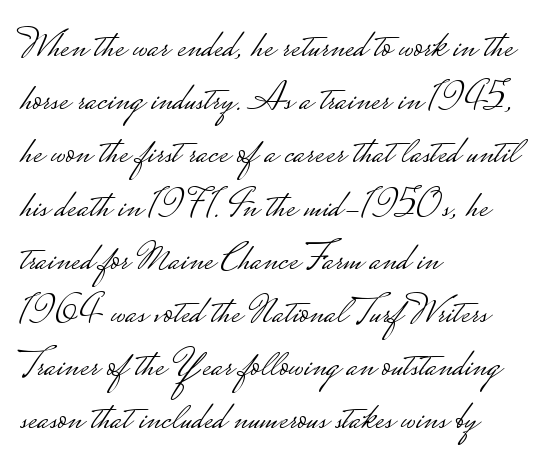
Inter-character spacing is left at the font's built-in metrics. A quiet, ordinary-to-light weight characterises the typeface. Classification — sans serif. Alignment: flush left. Anything drawn beneath the words? Only blank space.
